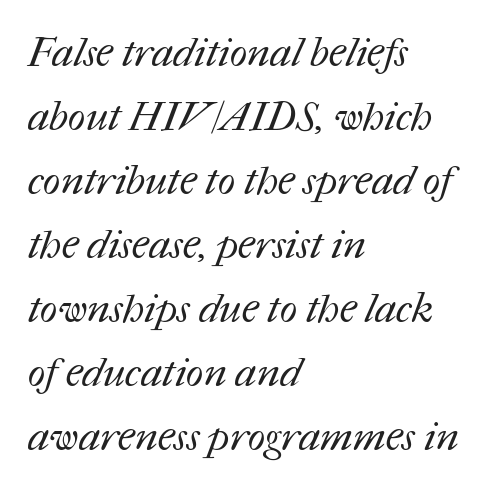
Q: Is the text bold? A: No.
Q: Is the text underlined? A: No.
Q: How is the paragraph aligned? A: Left-aligned.
Q: Is the spacing between letters normal or unusually wide? A: Normal.
Q: Is the spacing between lines tight, normal or loose? A: Normal.
Q: Width (condensed, normal, or wide)? A: Normal.
Q: Stroke contrast? A: Medium.
Q: x-height? A: Medium.
Q: Monospaced? A: No.
